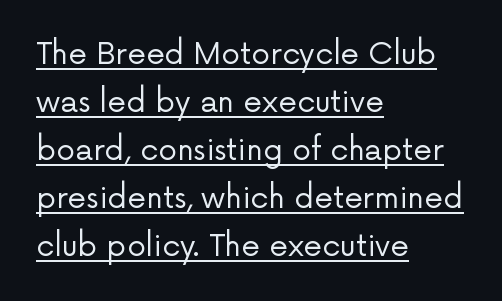
Q: Is the text bold? A: No.
Q: Is the text italic (slanted)? A: No, it is upright.
Q: Is the typeface a serif or a sans-serif typeface? A: Sans-serif.
Q: Is the text underlined? A: Yes.
Q: How is the paragraph aligned? A: Left-aligned.
Q: Is the spacing between letters normal or unusually wide? A: Normal.
Q: Is the spacing between lines tight, normal or loose? A: Normal.
Q: Width (condensed, normal, or wide)? A: Normal.
Q: Stroke contrast? A: Low.
Q: x-height? A: Medium.
Q: Monospaced? A: No.
